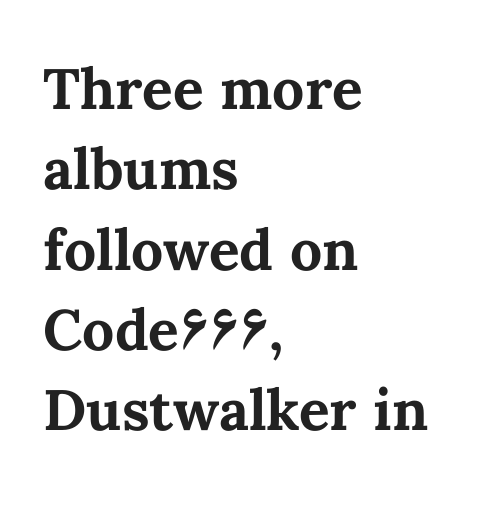
The image shows 57 px bold type, upright; set left-aligned, normal line spacing (1.41x), normal letter spacing, not underlined; medium stroke contrast and a medium x-height.
